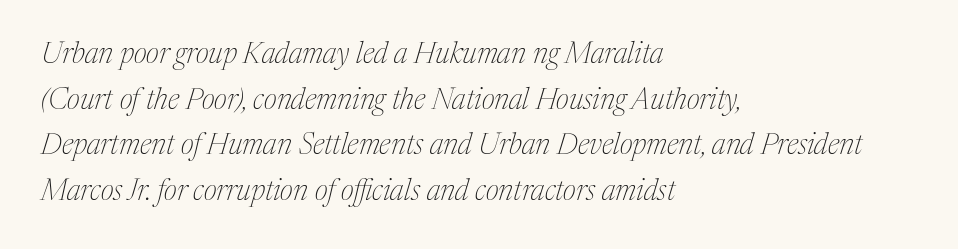
The image shows 29 px thin serif type, italic (leaning right); set left-aligned, normal line spacing (1.57x), normal letter spacing, not underlined; medium stroke contrast and a medium x-height.
